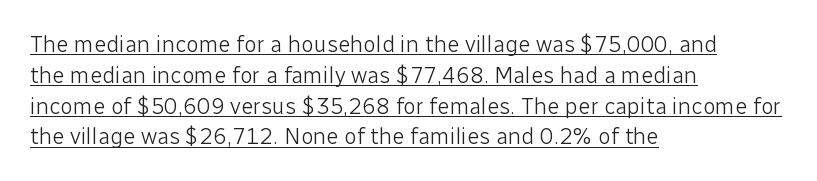
Q: Is the text bold? A: No.
Q: Is the text italic (slanted)? A: No, it is upright.
Q: Is the text underlined? A: Yes.
Q: How is the paragraph aligned? A: Left-aligned.
Q: Is the spacing between letters normal or unusually wide? A: Normal.
Q: Is the spacing between lines tight, normal or loose? A: Normal.
